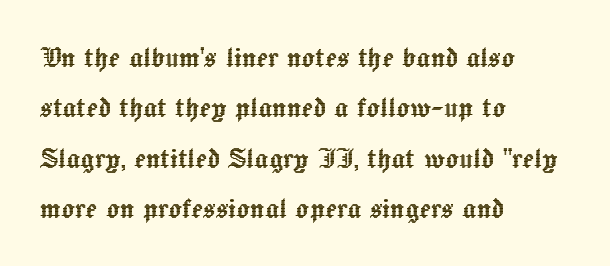
{"italic": "no", "width": "normal", "x_height": "medium", "monospaced": "no", "underline": "no", "align": "left", "line_spacing": "normal", "line_spacing_ratio": 1.48, "letter_spacing": "normal", "letter_spacing_em": 0.0, "glyph_px": 34}
